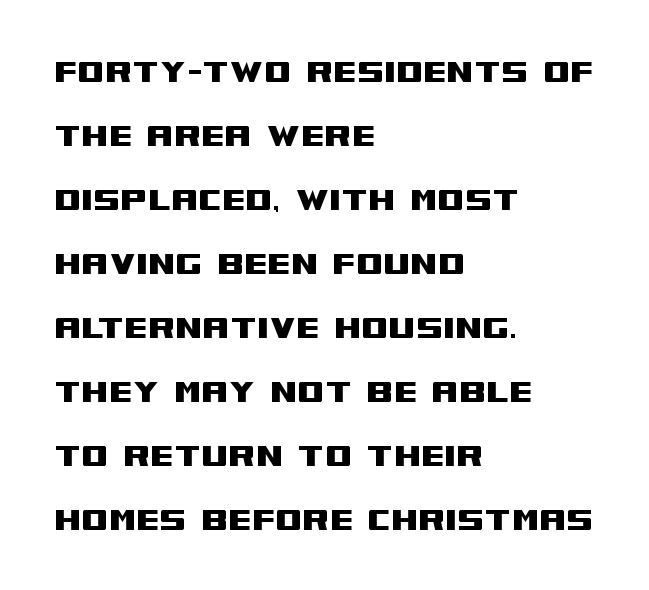
Q: Is the text italic (slanted)? A: No, it is upright.
Q: Is the typeface a serif or a sans-serif typeface? A: Sans-serif.
Q: Is the text underlined? A: No.
Q: How is the paragraph aligned? A: Left-aligned.
Q: Is the spacing between letters normal or unusually wide? A: Normal.
Q: Is the spacing between lines tight, normal or loose? A: Normal.
Q: Width (condensed, normal, or wide)? A: Wide.
Q: Stroke contrast? A: Medium.
Q: x-height? A: Large.
Q: Monospaced? A: No.
